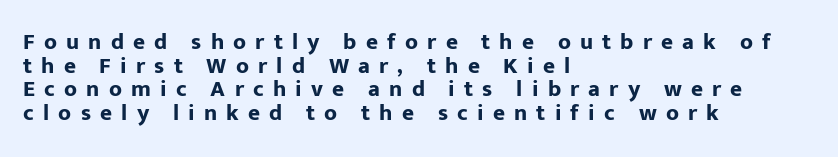
{"italic": "no", "bold": "yes", "underline": "no", "align": "left", "line_spacing": "tight", "line_spacing_ratio": 1.03, "letter_spacing": "wide", "letter_spacing_em": 0.4, "glyph_px": 23}
